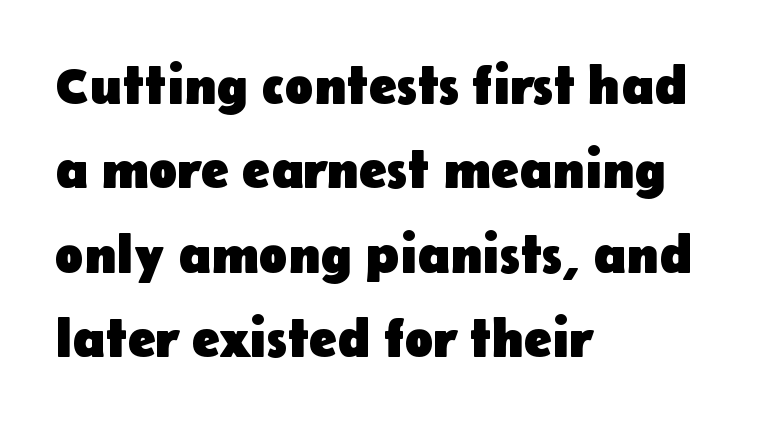
The image shows 53 px heavy sans-serif type, upright; set left-aligned, normal line spacing (1.59x), normal letter spacing, not underlined; low stroke contrast and a medium x-height.
